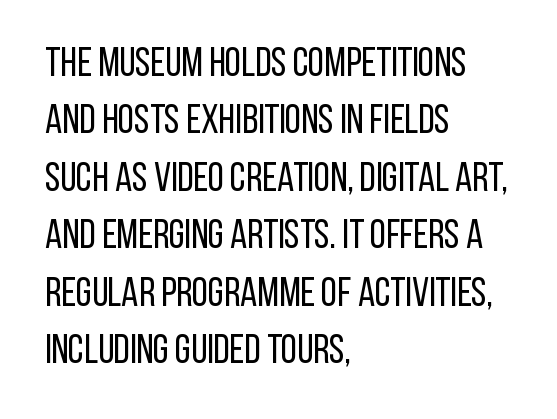
No word sits above an underline. Vertically, the passage feels balanced, rows spaced as you'd expect. The rendering uses natural spacing where letterforms have individual widths. Unlike a traditional serif, this face leaves its strokes unadorned. Tracking value appears to be zero — textbook default spacing.
